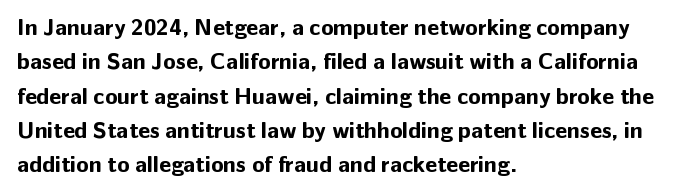
The space directly below the letters is spotless. Interline gaps are of average width in this sample. Ascenders rise straight up at ninety degrees. The rendering anchors every line to the left-hand side. The horizontal fit of the characters is conventional and even. The sample has been set heavy, in full bold.
